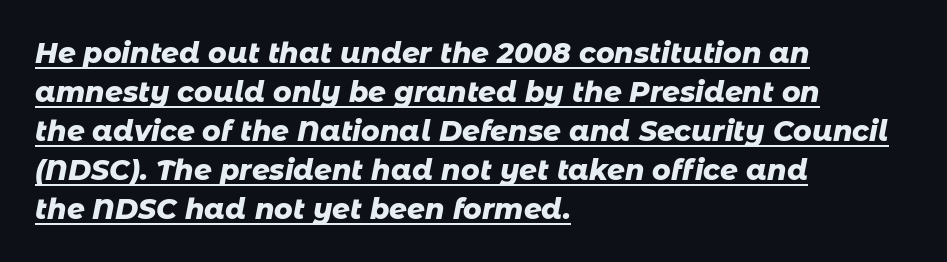
The image shows 28 px heavy type, italic (leaning right); set left-aligned, normal line spacing (1.39x), normal letter spacing, underlined; low stroke contrast and a medium x-height.
